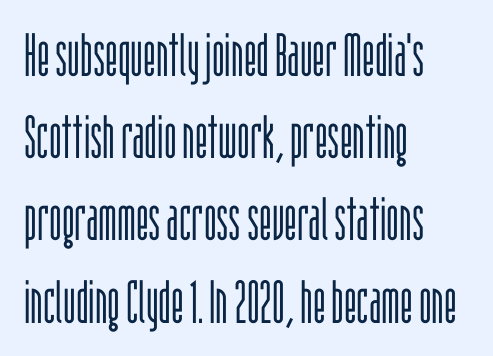
Summary of vertical rhythm: regular, with standard interline spacing. The designer went with a sans here, leaving each stem footless. Ordinary non-slanted type is in use. No word sits above an underline.
